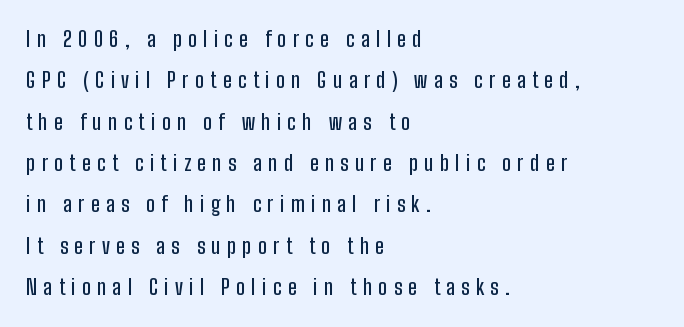
Observe the wide spacing: letters keep a clear distance from each other. Where is the straight margin? On the left. No italicization has been applied; the sample stays upright. The line-height multiplier appears high, well above default. The space beneath each line is pristine and unruled.
